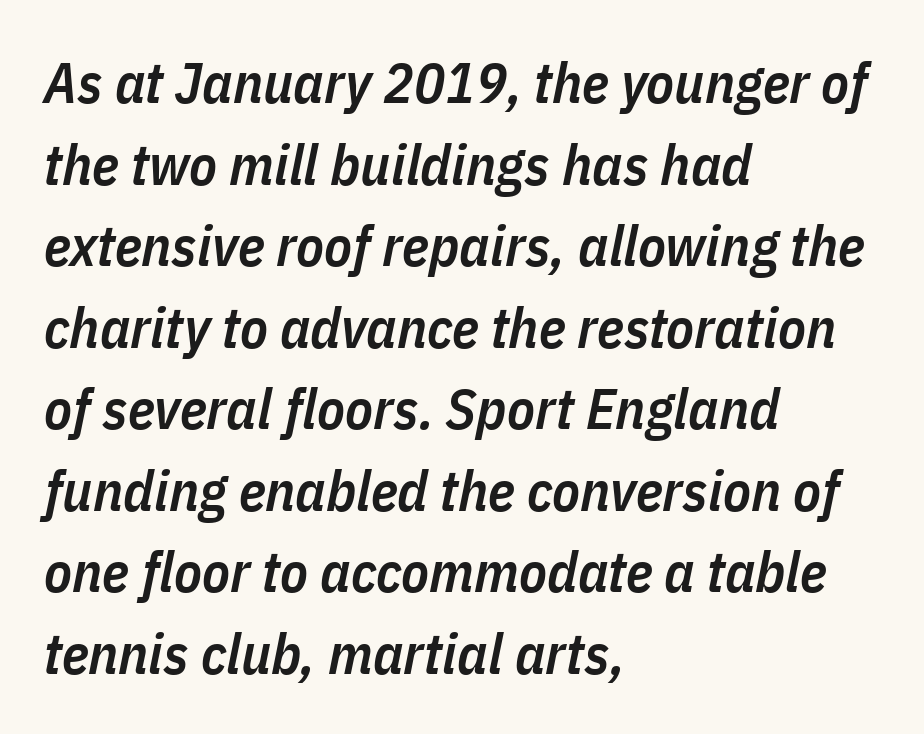
Q: Is the text bold? A: Semi-bold.
Q: Is the text italic (slanted)? A: Yes, it leans right by about 11 degrees.
Q: Is the text underlined? A: No.
Q: How is the paragraph aligned? A: Left-aligned.
Q: Is the spacing between letters normal or unusually wide? A: Normal.
Q: Is the spacing between lines tight, normal or loose? A: Normal.
Q: Width (condensed, normal, or wide)? A: Condensed.
Q: Stroke contrast? A: Low.
Q: x-height? A: Medium.
Q: Monospaced? A: No.
